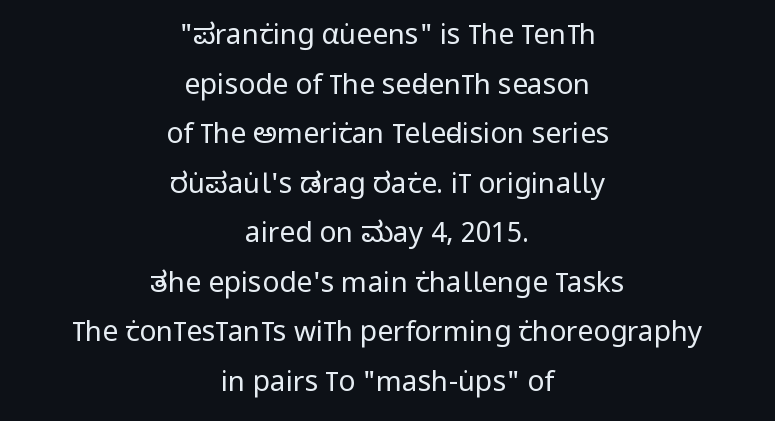
Q: Is the text bold? A: No.
Q: Is the text italic (slanted)? A: No, it is upright.
Q: Is the typeface a serif or a sans-serif typeface? A: Sans-serif.
Q: Is the text underlined? A: No.
Q: How is the paragraph aligned? A: Centered.
Q: Is the spacing between letters normal or unusually wide? A: Normal.
Q: Width (condensed, normal, or wide)? A: Condensed.
Q: Stroke contrast? A: Low.
Q: x-height? A: Large.
Q: Monospaced? A: No.
